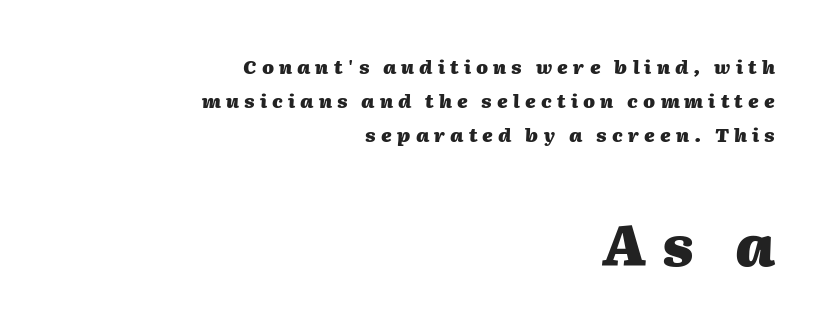
Q: Is the text bold? A: Yes.
Q: Is the text italic (slanted)? A: Yes, it leans right by about 2 degrees.
Q: Is the text underlined? A: No.
Q: How is the paragraph aligned? A: Right-aligned.
Q: Is the spacing between letters normal or unusually wide? A: Unusually wide.
Q: Which block of text is set in a larger size, the first (top) or the second (bottom)? A: The second (bottom) one.
Q: Width (condensed, normal, or wide)? A: Normal.
Q: Stroke contrast? A: Medium.
Q: x-height? A: Medium.
Q: Monospaced? A: No.
